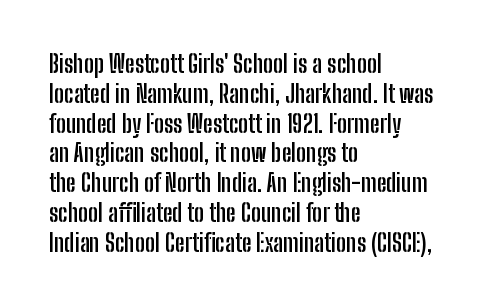
The image shows 24 px bold type, upright; set left-aligned, line spacing 1.24x, normal letter spacing, not underlined.
